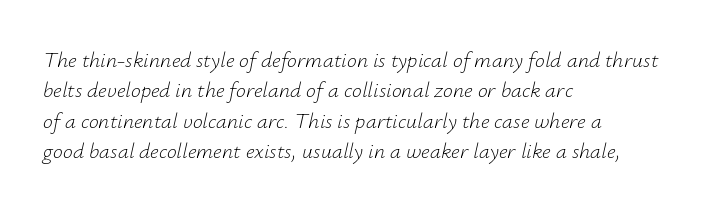
Q: Is the text bold? A: No.
Q: Is the text italic (slanted)? A: Yes, it leans right by about 12 degrees.
Q: Is the text underlined? A: No.
Q: How is the paragraph aligned? A: Left-aligned.
Q: Is the spacing between letters normal or unusually wide? A: Normal.
Q: Is the spacing between lines tight, normal or loose? A: Normal.
